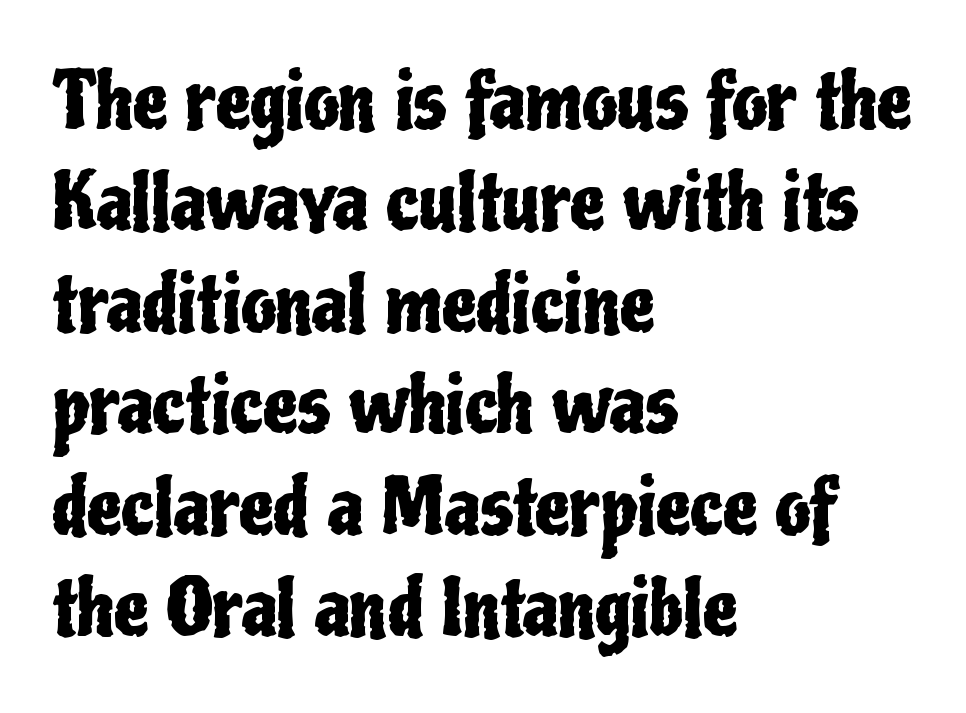
Nope, no serifs anywhere on these letters. Casual observation: everything's shoved over to the left. The designer left line spacing at the default. Proportional: the letters do not fall into vertical columns.
